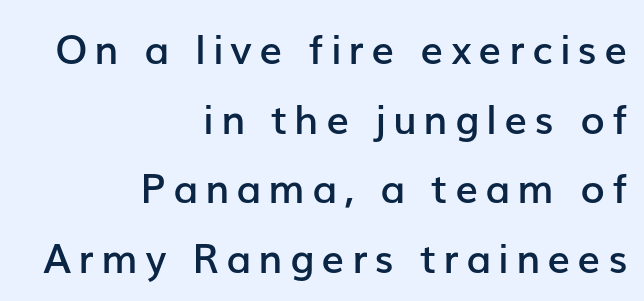
{"serif": "no", "italic": "no", "bold": "semi", "weight": "semibold", "width": "normal", "stroke_contrast": "low", "x_height": "medium", "monospaced": "no", "underline": "no", "align": "right", "line_spacing_ratio": 1.74, "glyph_px": 40}
